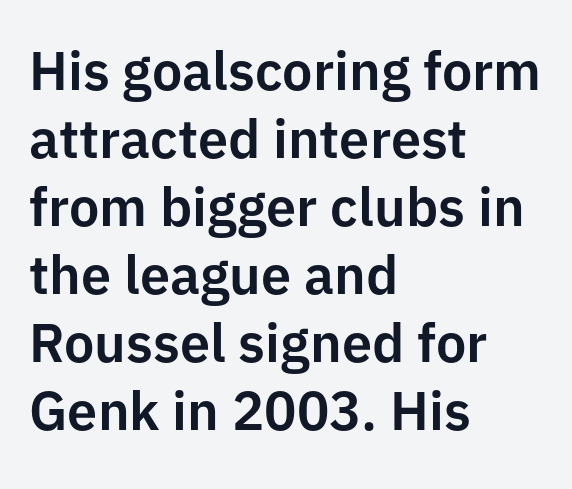
Q: Is the text italic (slanted)? A: No, it is upright.
Q: Is the typeface a serif or a sans-serif typeface? A: Sans-serif.
Q: Is the text underlined? A: No.
Q: How is the paragraph aligned? A: Left-aligned.
Q: Is the spacing between letters normal or unusually wide? A: Normal.
Q: Is the spacing between lines tight, normal or loose? A: Normal.
Q: Width (condensed, normal, or wide)? A: Normal.
Q: Stroke contrast? A: Low.
Q: x-height? A: Medium.
Q: Monospaced? A: No.
